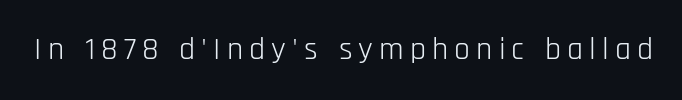
{"serif": "no", "italic": "no", "bold": "no", "weight": "light", "width": "condensed", "stroke_contrast": "low", "x_height": "large", "monospaced": "no", "underline": "no", "glyph_px": 32}
